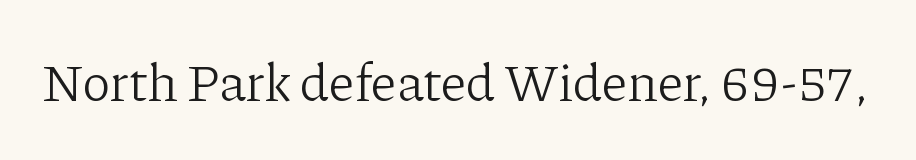
Rule under the text: the space is simply empty. Letter spacing: default. The characters are drawn with everyday or finer stroke widths. The letters advance in unequal steps, a hallmark of proportional type. Does the lettering tilt? It doesn't — this is upright. Serif or sans? Serif — the stroke terminals have little feet.
